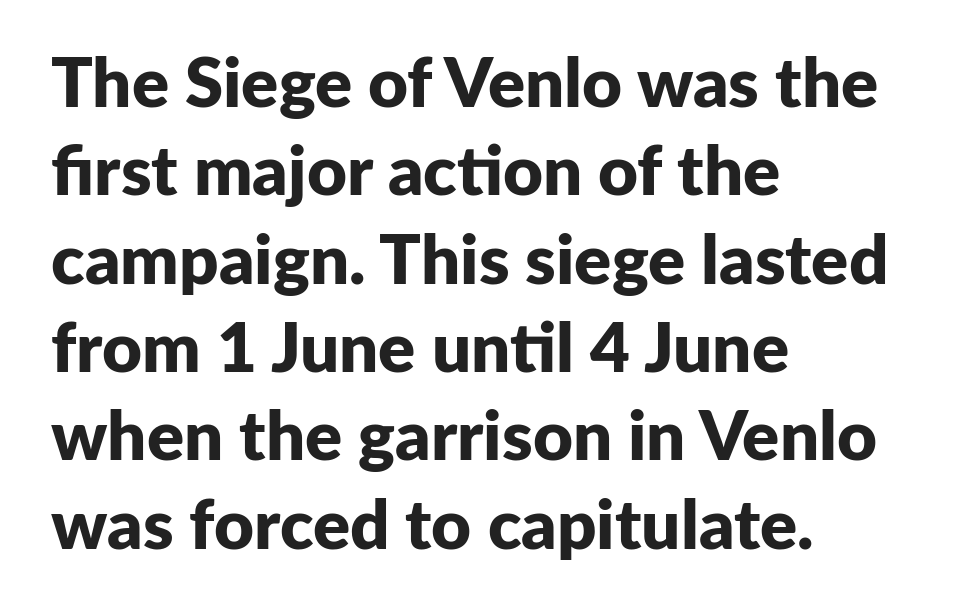
The image shows 69 px bold sans-serif type, upright; set left-aligned, normal line spacing (1.28x), normal letter spacing, not underlined; low stroke contrast and a medium x-height.
